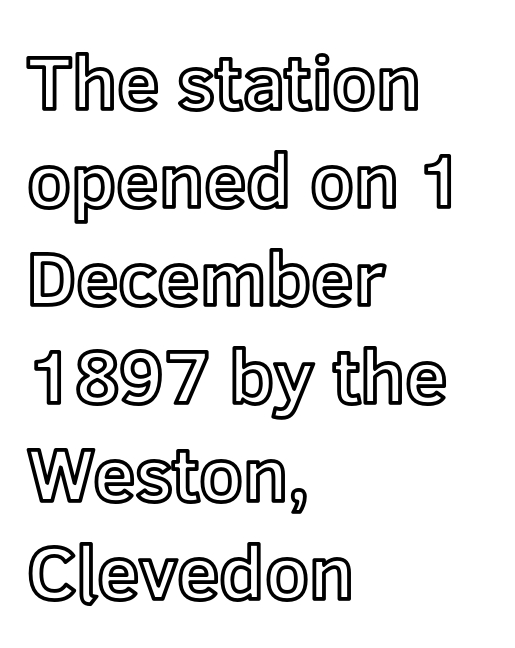
{"italic": "no", "width": "normal", "x_height": "medium", "monospaced": "no", "underline": "no", "align": "left", "line_spacing": "normal", "line_spacing_ratio": 1.29, "letter_spacing": "normal", "letter_spacing_em": 0.0, "glyph_px": 76}
